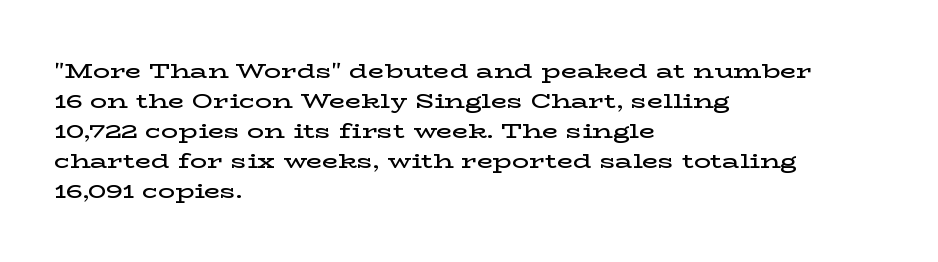
What weight is shown? A semibold, between regular and bold. Nobody touched the tracking dial on this one. This sample keeps an unexceptional amount of space between lines. The typography opts for an upright posture over an oblique one. These lines stack with their left ends in a neat column. The specimen omits any rule beneath the text block's lines.
